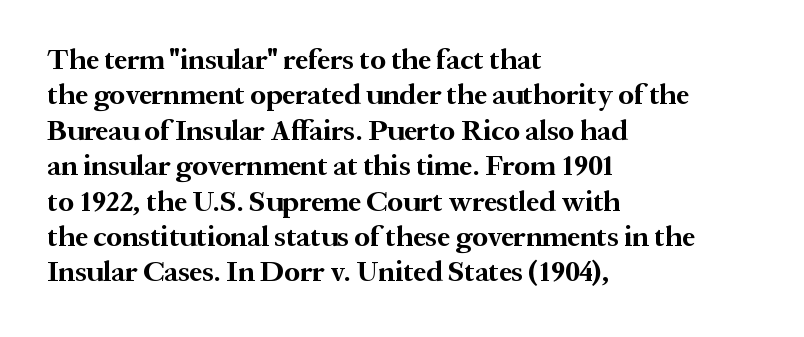
The image shows 29 px bold serif type, upright; set left-aligned, line spacing 1.22x, normal letter spacing, not underlined; medium stroke contrast and a medium x-height.
